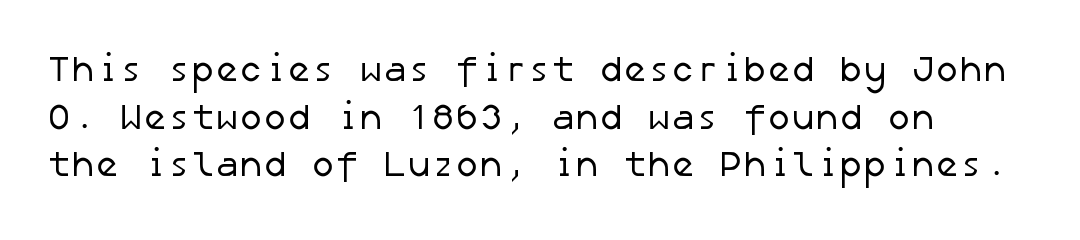
The image shows 36 px regular-weight sans-serif type; set normal line spacing (1.32x), normal letter spacing, not underlined; low stroke contrast and a medium x-height.
